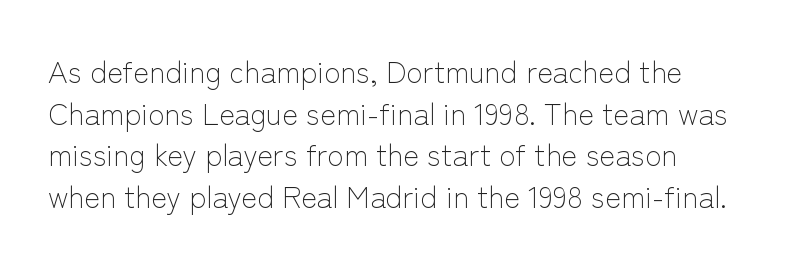
{"serif": "no", "italic": "no", "bold": "no", "weight": "light", "width": "normal", "stroke_contrast": "low", "x_height": "medium", "monospaced": "no", "underline": "no", "align": "left", "line_spacing": "normal", "line_spacing_ratio": 1.39, "letter_spacing": "normal", "letter_spacing_em": 0.0, "glyph_px": 30}
